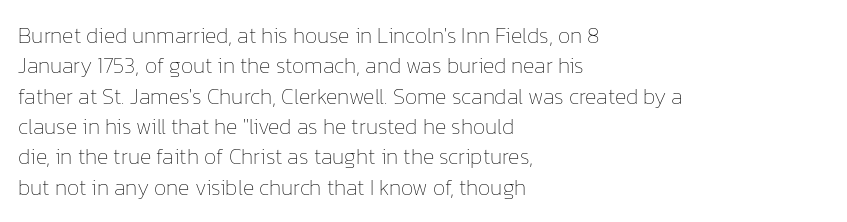
{"italic": "no", "bold": "no", "underline": "no", "align": "left", "line_spacing": "normal", "line_spacing_ratio": 1.38, "letter_spacing": "normal", "letter_spacing_em": 0.0, "glyph_px": 22}
